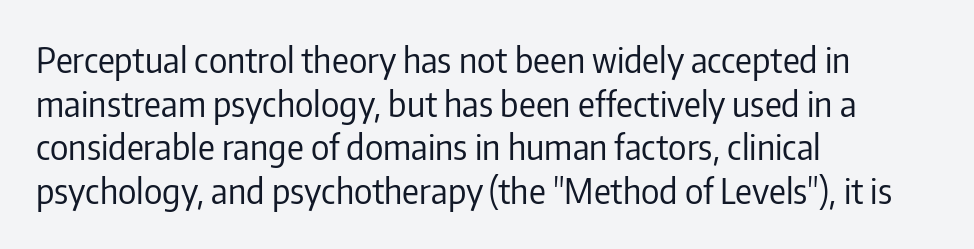
{"serif": "no", "italic": "no", "bold": "no", "weight": "regular", "width": "condensed", "stroke_contrast": "low", "x_height": "medium", "monospaced": "no", "underline": "no", "align": "left", "line_spacing": "normal", "line_spacing_ratio": 1.25, "letter_spacing": "normal", "letter_spacing_em": 0.0, "glyph_px": 35}
